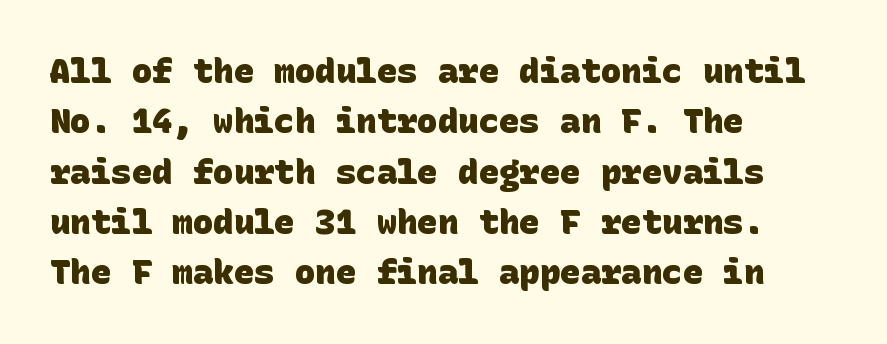
{"serif": "no", "bold": "yes", "weight": "heavy", "width": "normal", "stroke_contrast": "low", "x_height": "large", "underline": "no", "align": "left", "line_spacing": "normal", "line_spacing_ratio": 1.48, "letter_spacing": "normal", "letter_spacing_em": 0.0, "glyph_px": 34}
